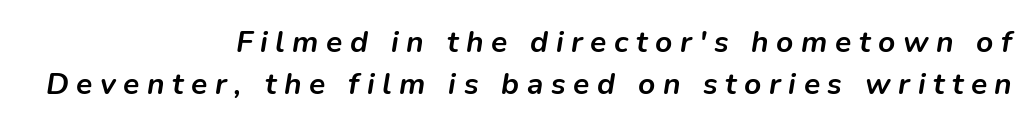
{"italic": "yes", "lean": "right", "slant_degrees": 9, "bold": "yes", "weight": "semibold", "width": "normal", "stroke_contrast": "low", "x_height": "medium", "monospaced": "no", "underline": "no", "align": "right", "line_spacing": "normal", "line_spacing_ratio": 1.41, "letter_spacing": "wide", "letter_spacing_em": 0.25, "glyph_px": 30}
